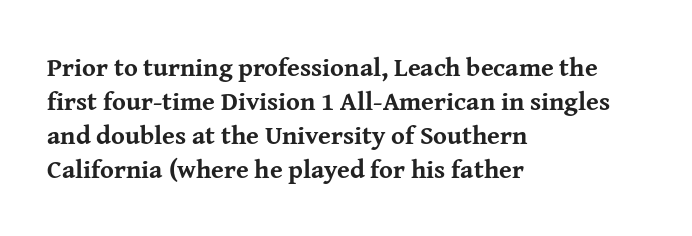
Typeset ragged right — the left edge is the straight one. Words float on clear page, feet unadorned. Vertically, the passage feels balanced, rows spaced as you'd expect. This sample uses plain, unmodified letter spacing. Summary of weight: heavy, a full bold. Characters remain perfectly vertical along every line.
